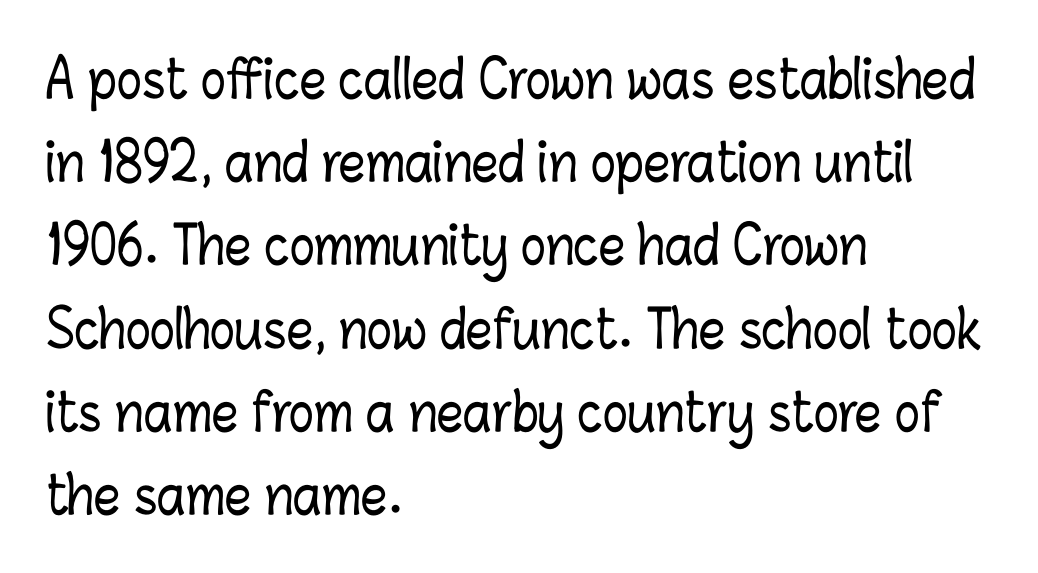
{"italic": "no", "width": "condensed", "stroke_contrast": "low", "x_height": "medium", "monospaced": "no", "underline": "no", "align": "left", "line_spacing": "normal", "line_spacing_ratio": 1.6, "letter_spacing": "normal", "letter_spacing_em": 0.0, "glyph_px": 52}
